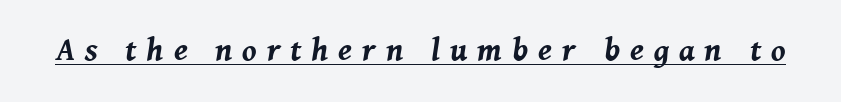
The sample has been set heavy, in full bold. There is plenty of visible air inserted between adjacent glyphs. Yep, that's italic — everything's leaning. Each letter keeps its own natural width here, so spacing adapts to shape. A rule runs beneath these lines of type.
